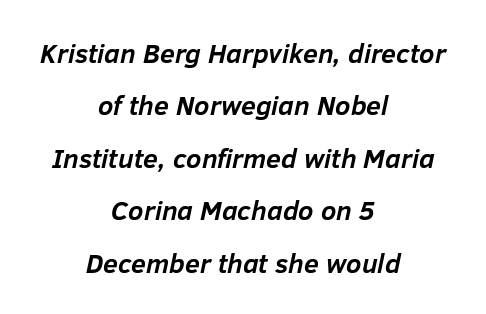
The image shows 27 px bold type, italic (leaning right); set centered, loose line spacing (1.94x), normal letter spacing, not underlined.
